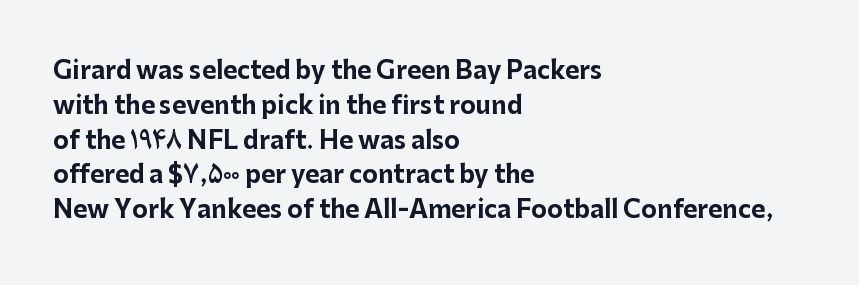
{"italic": "no", "bold": "yes", "underline": "no", "align": "left", "line_spacing": "normal", "line_spacing_ratio": 1.45, "letter_spacing": "normal", "letter_spacing_em": 0.0, "glyph_px": 24}
